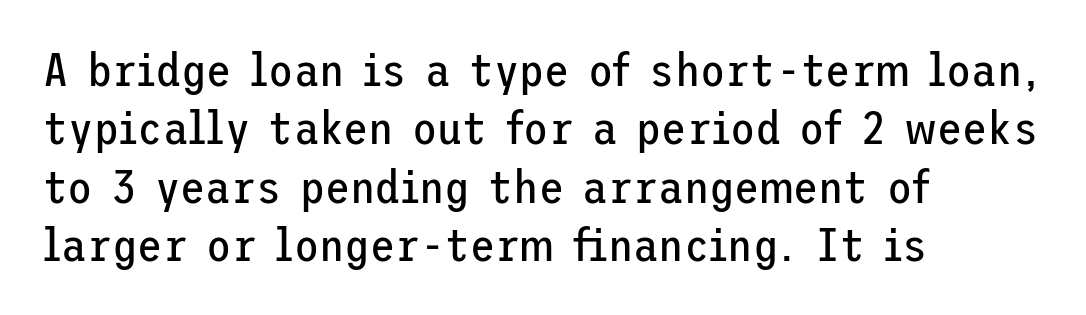
Q: Is the text bold? A: No.
Q: Is the text italic (slanted)? A: No, it is upright.
Q: Is the typeface a serif or a sans-serif typeface? A: Sans-serif.
Q: Is the text underlined? A: No.
Q: How is the paragraph aligned? A: Left-aligned.
Q: Is the spacing between letters normal or unusually wide? A: Normal.
Q: Is the spacing between lines tight, normal or loose? A: Normal.
Q: Width (condensed, normal, or wide)? A: Normal.
Q: Stroke contrast? A: Low.
Q: x-height? A: Medium.
